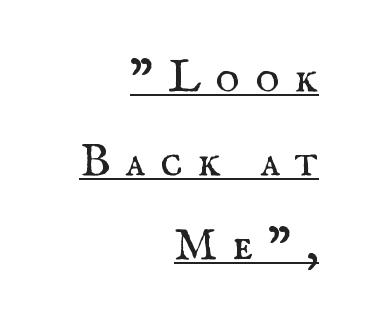
{"serif": "yes", "italic": "no", "bold": "no", "weight": "regular", "width": "normal", "stroke_contrast": "medium", "x_height": "small", "monospaced": "no", "underline": "yes", "align": "right", "line_spacing_ratio": 1.83, "letter_spacing": "wide", "letter_spacing_em": 0.32, "glyph_px": 46}
